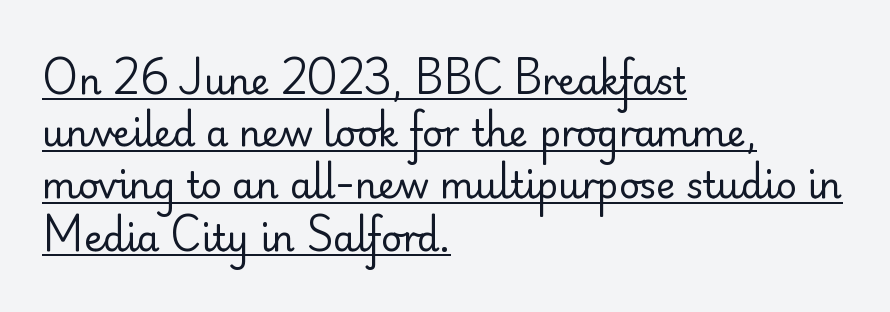
{"serif": "no", "italic": "no", "bold": "no", "weight": "regular", "width": "normal", "stroke_contrast": "low", "x_height": "small", "monospaced": "no", "underline": "yes", "align": "left", "line_spacing": "normal", "line_spacing_ratio": 1.45, "letter_spacing": "normal", "letter_spacing_em": 0.0, "glyph_px": 36}
